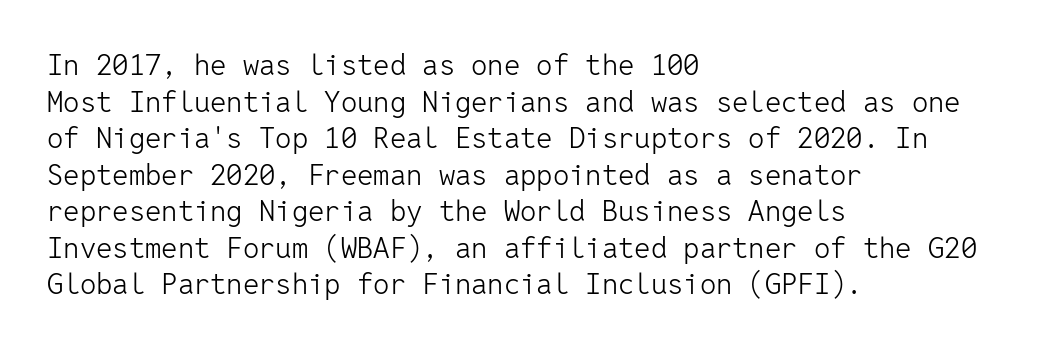
{"serif": "no", "italic": "no", "bold": "no", "weight": "light", "width": "normal", "stroke_contrast": "low", "x_height": "medium", "monospaced": "yes", "underline": "no", "align": "left", "line_spacing": "normal", "line_spacing_ratio": 1.26, "letter_spacing": "normal", "letter_spacing_em": 0.0, "glyph_px": 29}
